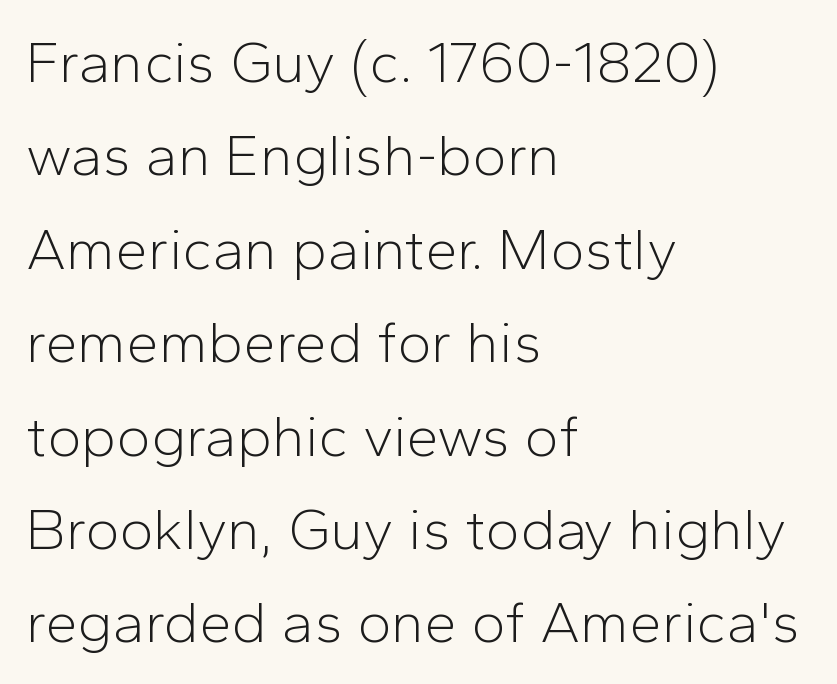
The passage shown is typed in a proportional face where columns would drift. Font category for this specimen: sans-serif. A classic flush-left, rag-right setting is used for this passage. Designer's note — italics off, roman on. The glyphs are unaccompanied by any horizontal stroke below them.
